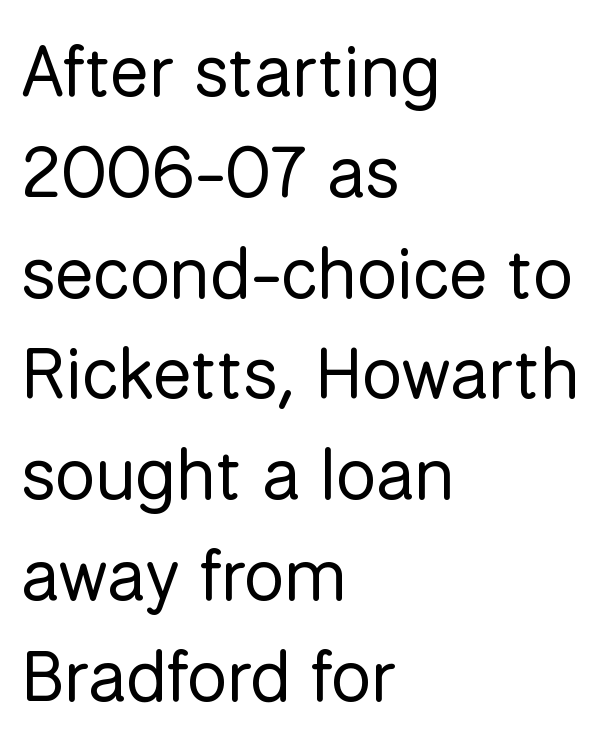
Note the varied advance widths — an 'i' is clearly narrower than an 'm'. Notice how the passage keeps a crisp vertical edge on the left only. Students, observe: this is what conventionally led text looks like. Has an underline been added? It has not.
